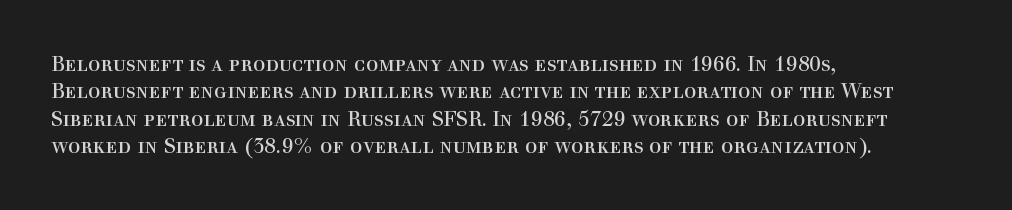
{"italic": "no", "bold": "no", "underline": "no", "align": "left", "line_spacing": "normal", "line_spacing_ratio": 1.3, "letter_spacing": "normal", "letter_spacing_em": 0.0, "glyph_px": 21}
